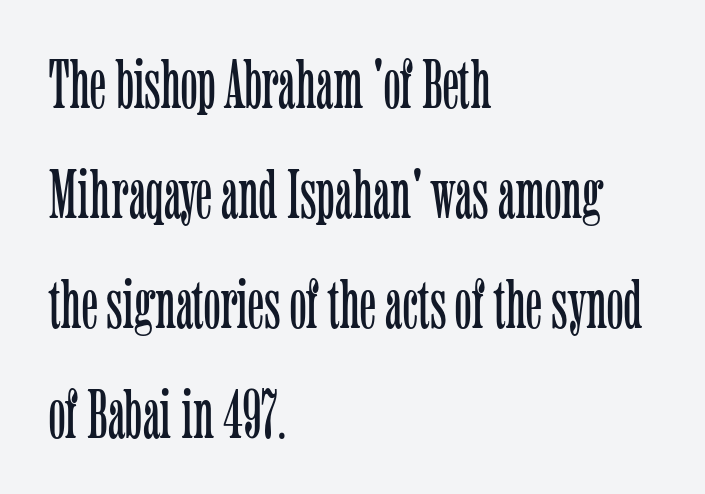
The image shows 70 px light, condensed serif type, upright; set left-aligned, normal line spacing (1.57x), normal letter spacing, not underlined; low stroke contrast and a medium x-height.
